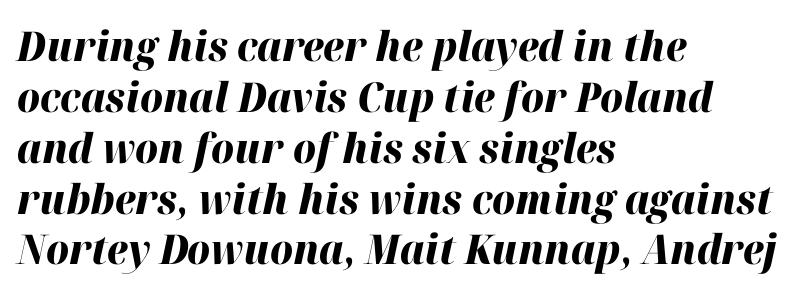
The image shows 41 px heavy type, italic (leaning right); set left-aligned, line spacing 1.24x, normal letter spacing, not underlined; high stroke contrast and a medium x-height.
